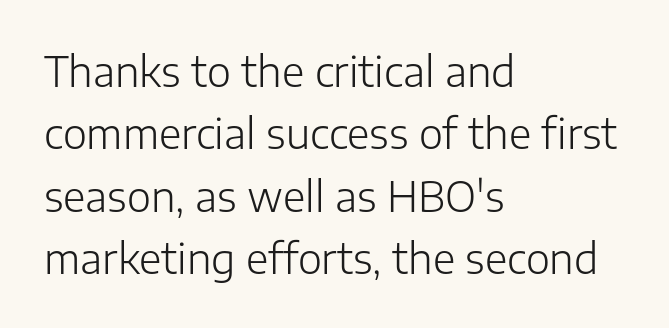
The letters stand upright; this is a roman face. Tracking value appears to be zero — textbook default spacing. How would I describe the line gaps? Plain and ordinary. Classification — sans serif. Nobody drew a line under any word here. Do the characters align in a grid? No, the font is proportional.
